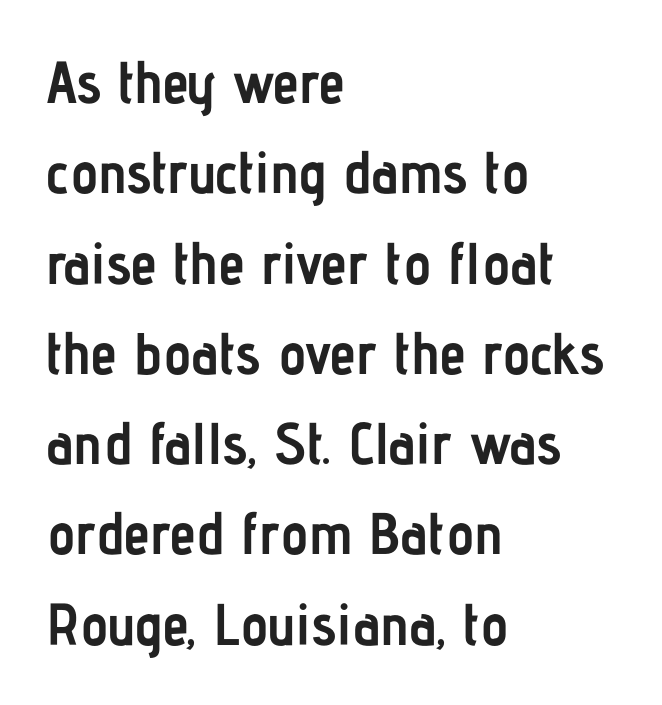
The image shows 59 px semibold, condensed sans-serif type, upright; set left-aligned, normal line spacing (1.53x), normal letter spacing, not underlined; low stroke contrast and a medium x-height.
